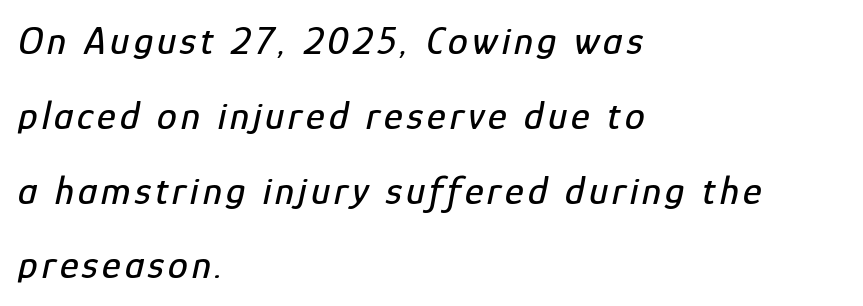
{"italic": "yes", "lean": "right", "slant_degrees": 12, "width": "condensed", "stroke_contrast": "low", "x_height": "medium", "monospaced": "no", "underline": "no", "align": "left", "line_spacing_ratio": 1.87, "glyph_px": 40}
